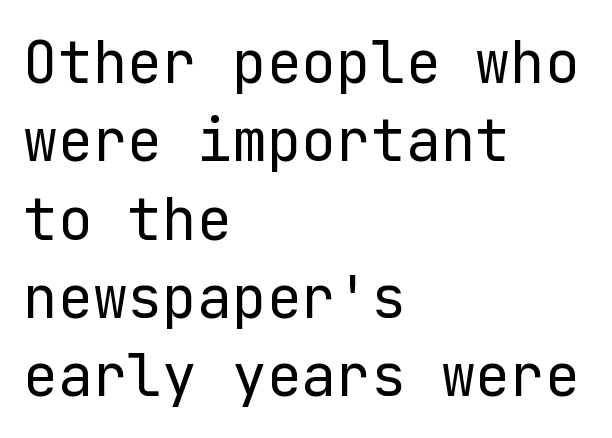
The font family rendered here belongs to the sans-serif group. Honestly, the letter spacing is just normal — you wouldn't notice it. Stroke mass is kept to a normal reading level or below. This sample keeps an unexceptional amount of space between lines. Every character sits straight up, as roman type does.
